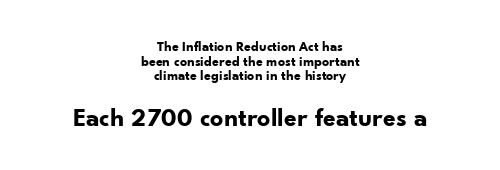
{"italic": "no", "bold": "yes", "underline": "no", "align": "center", "line_spacing": "tight", "line_spacing_ratio": 1.04, "letter_spacing": "normal", "letter_spacing_em": 0.0, "larger_block": "second", "size_ratio": 1.86, "glyph_px": 26}
